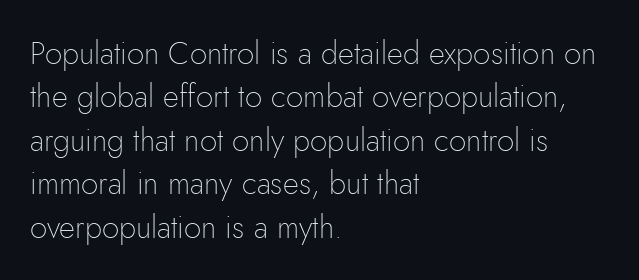
Q: Is the text bold? A: No.
Q: Is the text italic (slanted)? A: No, it is upright.
Q: Is the typeface a serif or a sans-serif typeface? A: Sans-serif.
Q: Is the text underlined? A: No.
Q: How is the paragraph aligned? A: Left-aligned.
Q: Is the spacing between letters normal or unusually wide? A: Normal.
Q: Is the spacing between lines tight, normal or loose? A: Normal.
Q: Width (condensed, normal, or wide)? A: Normal.
Q: Stroke contrast? A: Low.
Q: x-height? A: Small.
Q: Monospaced? A: No.
